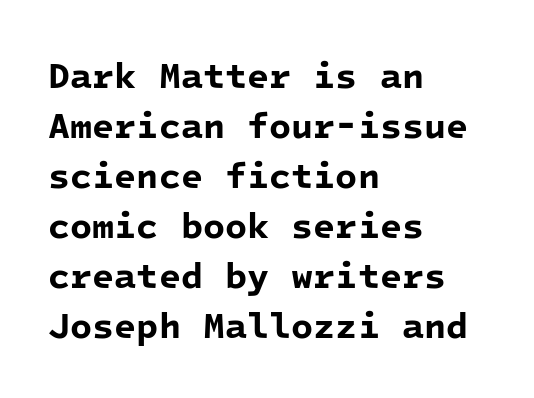
Q: Is the text bold? A: Yes.
Q: Is the typeface a serif or a sans-serif typeface? A: Sans-serif.
Q: Is the text underlined? A: No.
Q: How is the paragraph aligned? A: Left-aligned.
Q: Is the spacing between letters normal or unusually wide? A: Normal.
Q: Is the spacing between lines tight, normal or loose? A: Normal.
Q: Width (condensed, normal, or wide)? A: Normal.
Q: Stroke contrast? A: Low.
Q: x-height? A: Medium.
Q: Monospaced? A: Yes.
